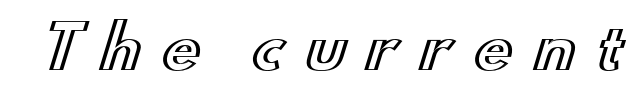
Q: Is the text italic (slanted)? A: Yes.
Q: Is the text underlined? A: No.
Q: Is the spacing between letters normal or unusually wide? A: Unusually wide.
Q: Width (condensed, normal, or wide)? A: Wide.
Q: x-height? A: Small.
Q: Monospaced? A: No.
